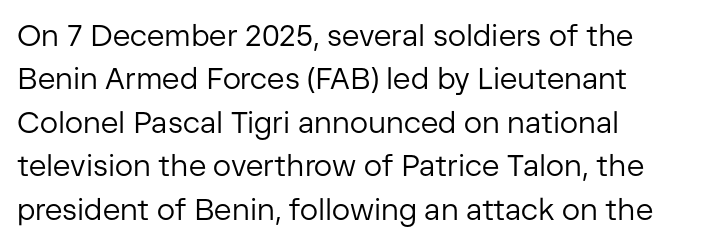
Examine the stroke ends and you'll find no serifs. Compared with typical body copy, the letter spacing here is the same. Bare-footed words on every line. These lines were composed using upright roman letters.
